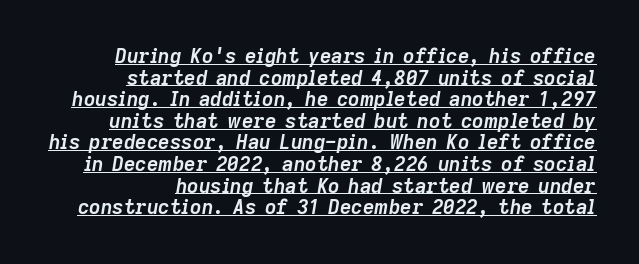
{"italic": "yes", "lean": "right", "slant_degrees": 9, "bold": "yes", "underline": "yes", "align": "right", "line_spacing": "tight", "line_spacing_ratio": 1.08, "letter_spacing": "normal", "letter_spacing_em": 0.0, "glyph_px": 20}
